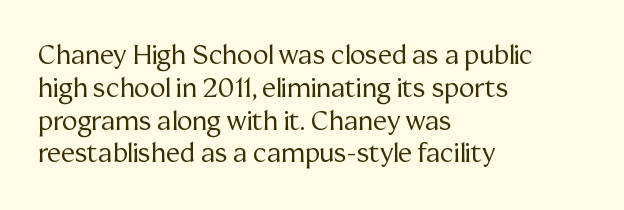
Check the space under the baseline: it is left empty. Posture: upright roman. Is the type heavy? It reads as light-to-regular instead. One-word summary of the alignment: left. The line-height multiplier appears to be the usual default.
